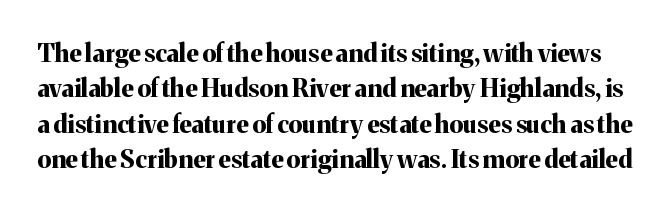
The image shows 25 px bold type, upright; set normal line spacing (1.42x), normal letter spacing, not underlined.
